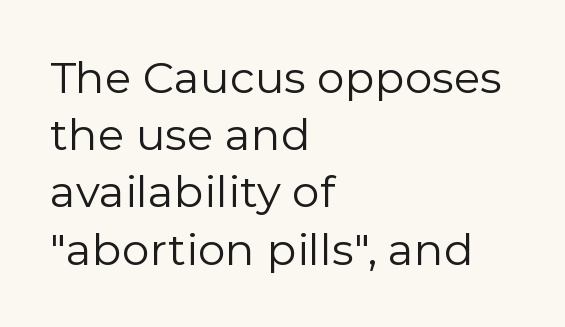
The image shows 44 px regular-weight sans-serif type, upright; set left-aligned, normal line spacing (1.3x), normal letter spacing, not underlined; low stroke contrast and a medium x-height.
